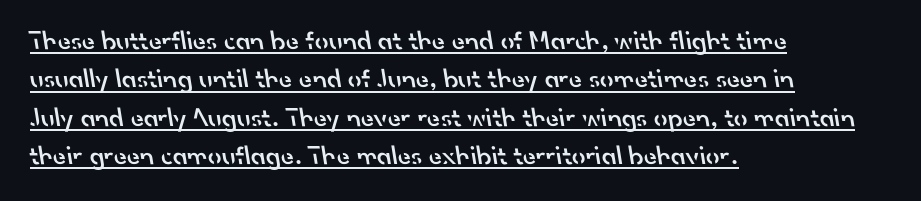
{"bold": "semi", "underline": "yes", "align": "left", "line_spacing": "normal", "line_spacing_ratio": 1.42, "letter_spacing": "normal", "letter_spacing_em": 0.0, "glyph_px": 27}
